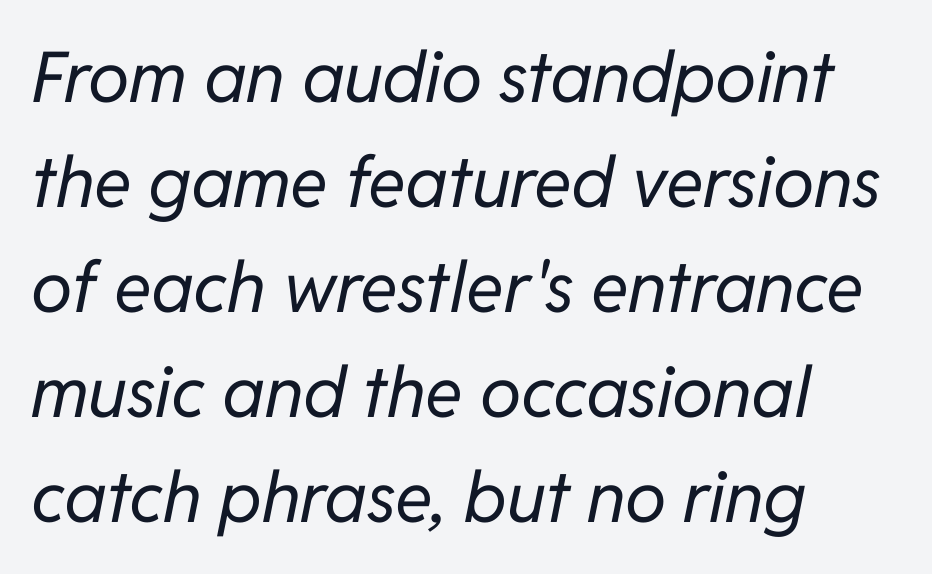
{"italic": "yes", "lean": "right", "slant_degrees": 11, "bold": "no", "weight": "regular", "width": "normal", "stroke_contrast": "low", "x_height": "medium", "monospaced": "no", "underline": "no", "align": "left", "line_spacing": "normal", "line_spacing_ratio": 1.5, "letter_spacing": "normal", "letter_spacing_em": 0.0, "glyph_px": 70}
